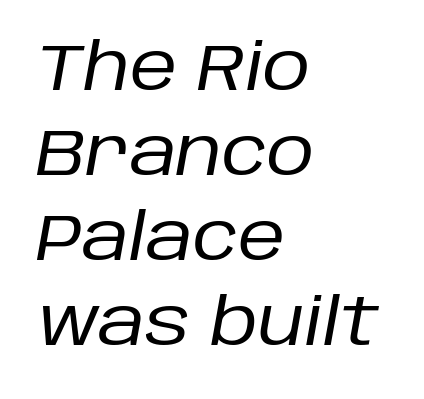
Horizontal alignment here is leftward, the default for most running prose. Line spacing here is normal. Lines of text with bare space underneath. Spacing between characters is what you'd get straight out of the box.
